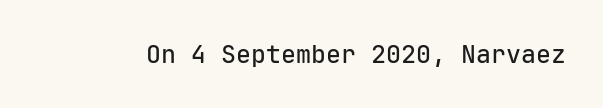
Q: Is the text italic (slanted)? A: No, it is upright.
Q: Is the text underlined? A: No.
Q: Is the spacing between letters normal or unusually wide? A: Normal.
